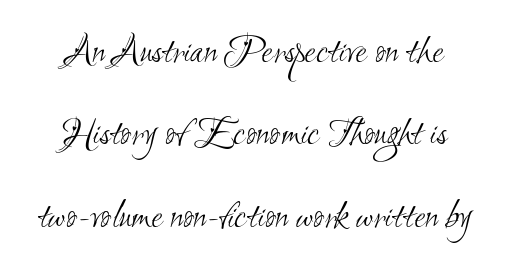
Q: Is the text bold? A: No.
Q: Is the typeface a serif or a sans-serif typeface? A: Sans-serif.
Q: Is the text underlined? A: No.
Q: How is the paragraph aligned? A: Centered.
Q: Is the spacing between letters normal or unusually wide? A: Normal.
Q: Is the spacing between lines tight, normal or loose? A: Loose.
Q: Width (condensed, normal, or wide)? A: Condensed.
Q: Stroke contrast? A: Medium.
Q: x-height? A: Small.
Q: Monospaced? A: No.
